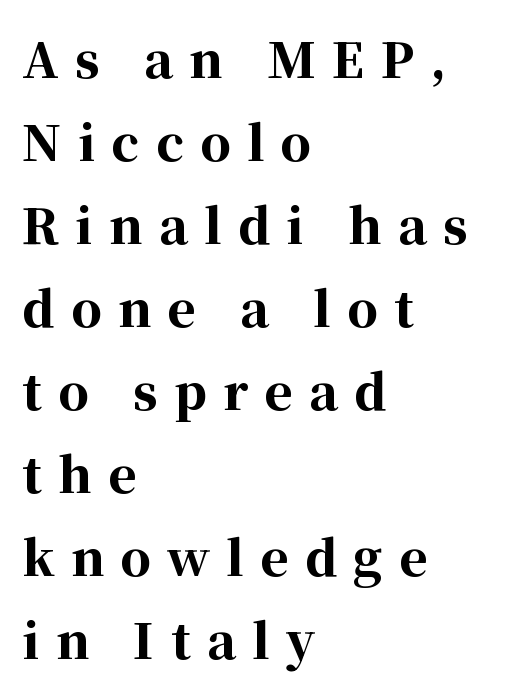
The image shows 48 px bold serif type, upright; set left-aligned, line spacing 1.73x, unusually wide letter spacing (+0.34 em), not underlined; high stroke contrast and a medium x-height.
